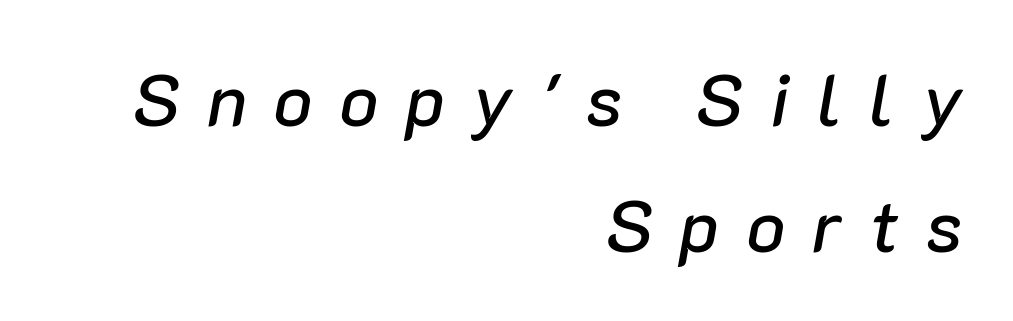
The passage shown has open, widely tracked lettering throughout. Right-aligned paragraph, ragged on the left. Character widths vary here, with narrow letters taking less room than wide ones. The glyphs are unaccompanied by any horizontal stroke below them.
